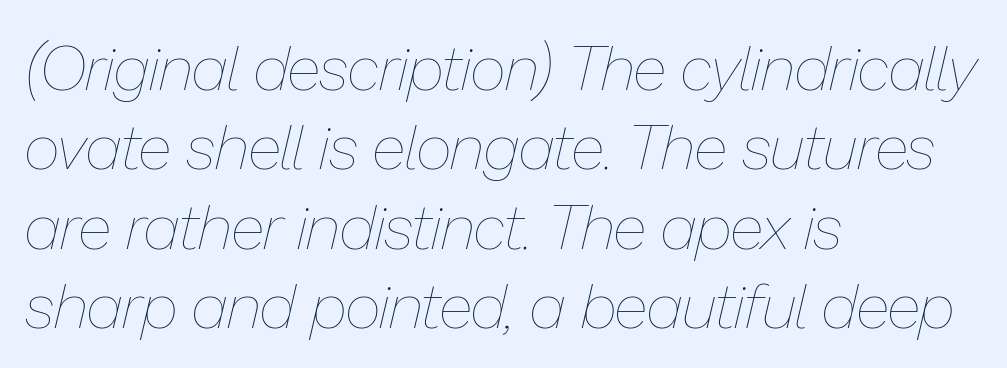
{"italic": "yes", "lean": "right", "slant_degrees": 13, "bold": "no", "weight": "thin", "width": "normal", "stroke_contrast": "low", "x_height": "medium", "monospaced": "no", "underline": "no", "align": "left", "line_spacing": "normal", "line_spacing_ratio": 1.26, "letter_spacing": "normal", "letter_spacing_em": 0.0, "glyph_px": 63}
